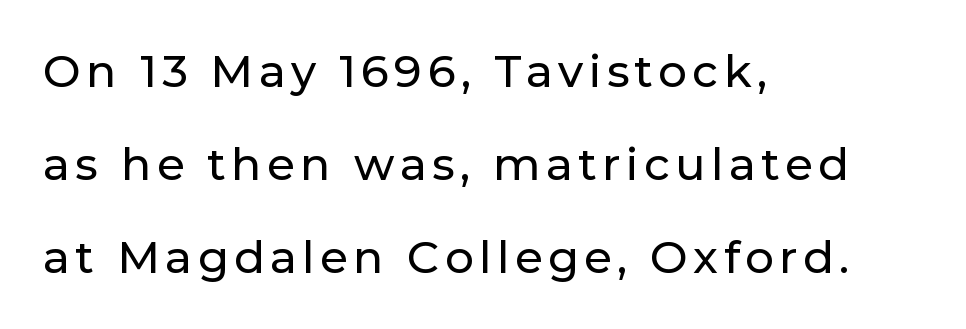
{"serif": "no", "italic": "no", "width": "normal", "stroke_contrast": "low", "x_height": "medium", "monospaced": "no", "underline": "no", "align": "left", "line_spacing": "loose", "line_spacing_ratio": 2.07, "glyph_px": 45}
